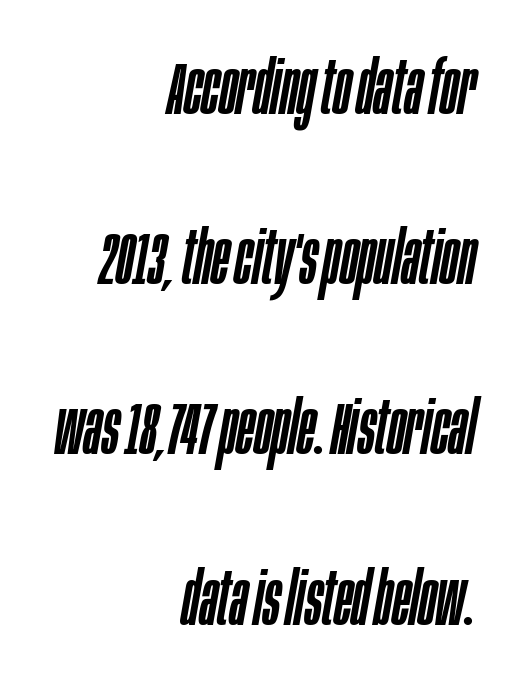
Q: Is the text italic (slanted)? A: Yes, it leans right by about 10 degrees.
Q: Is the text underlined? A: No.
Q: How is the paragraph aligned? A: Right-aligned.
Q: Is the spacing between letters normal or unusually wide? A: Normal.
Q: Is the spacing between lines tight, normal or loose? A: Loose.
Q: Width (condensed, normal, or wide)? A: Condensed.
Q: Stroke contrast? A: Low.
Q: x-height? A: Large.
Q: Monospaced? A: No.
